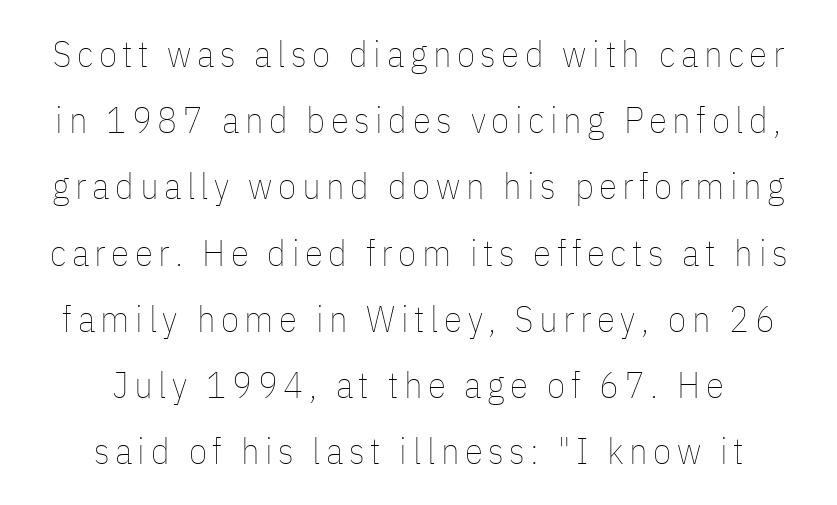
The image shows 37 px thin, condensed type, upright; set centered, line spacing 1.79x, not underlined; low stroke contrast and a medium x-height.
